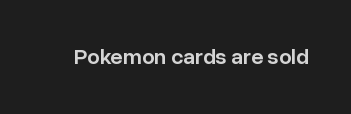
Q: Is the text bold? A: Semi-bold.
Q: Is the text italic (slanted)? A: No, it is upright.
Q: Is the text underlined? A: No.
Q: Is the spacing between letters normal or unusually wide? A: Normal.
